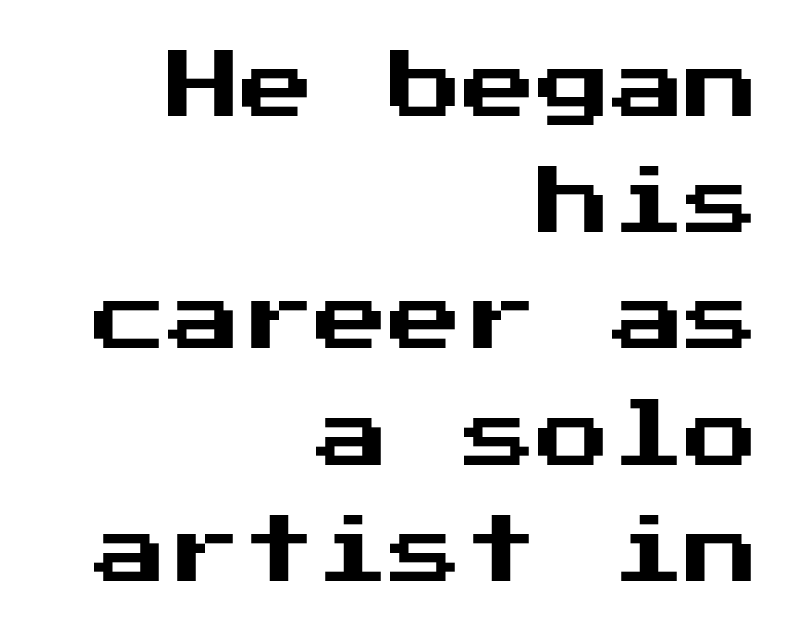
Q: Is the text italic (slanted)? A: No, it is upright.
Q: Is the typeface a serif or a sans-serif typeface? A: Sans-serif.
Q: Is the text underlined? A: No.
Q: How is the paragraph aligned? A: Right-aligned.
Q: Is the spacing between letters normal or unusually wide? A: Normal.
Q: Is the spacing between lines tight, normal or loose? A: Normal.
Q: Width (condensed, normal, or wide)? A: Normal.
Q: Stroke contrast? A: Medium.
Q: x-height? A: Medium.
